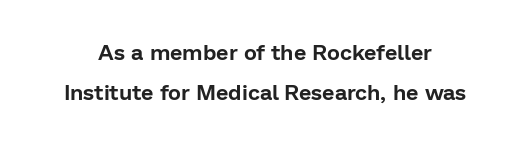
The image shows 22 px text type, upright; set line spacing 1.83x, normal letter spacing, not underlined.
